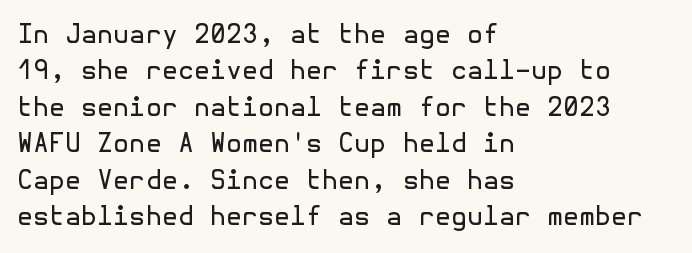
{"italic": "no", "bold": "no", "underline": "no", "align": "left", "line_spacing": "normal", "line_spacing_ratio": 1.4, "letter_spacing": "normal", "letter_spacing_em": 0.0, "glyph_px": 26}
